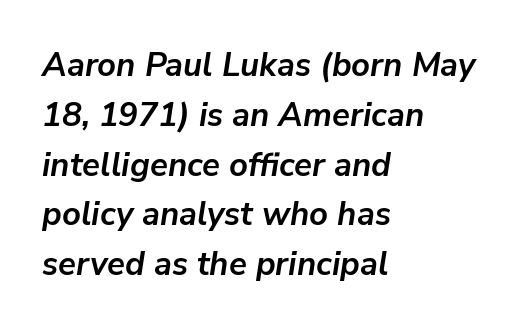
Q: Is the text bold? A: Yes.
Q: Is the text italic (slanted)? A: Yes, it leans right by about 9 degrees.
Q: Is the text underlined? A: No.
Q: How is the paragraph aligned? A: Left-aligned.
Q: Is the spacing between letters normal or unusually wide? A: Normal.
Q: Is the spacing between lines tight, normal or loose? A: Normal.
Q: Width (condensed, normal, or wide)? A: Normal.
Q: Stroke contrast? A: Low.
Q: x-height? A: Medium.
Q: Monospaced? A: No.
